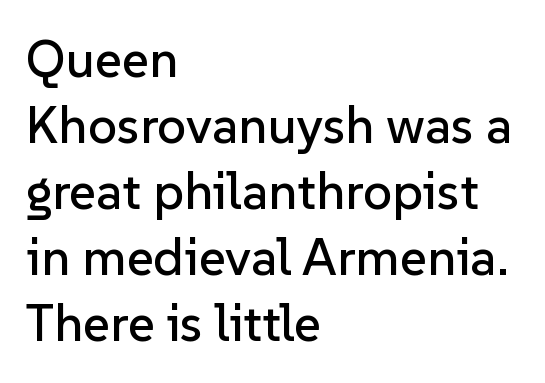
A typesetter would call this proportional, since set widths differ per character. Interline gaps are of average width in this sample. The characters display no serif detailing; their extremities are plain. The face used here is rendered with its standard letterfit.
